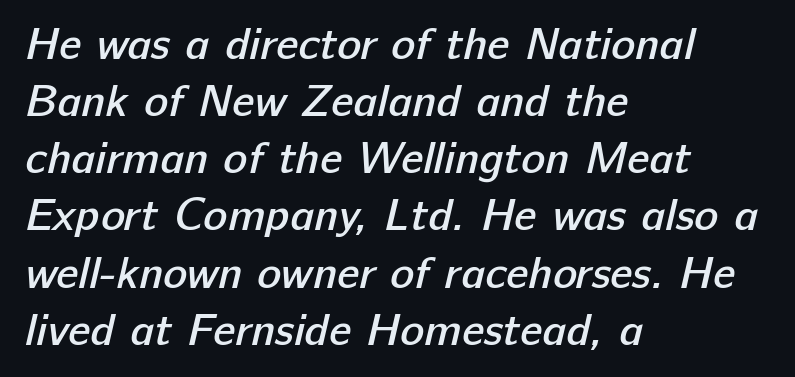
The image shows 45 px semibold sans-serif type; set left-aligned, normal line spacing (1.27x), normal letter spacing, not underlined; low stroke contrast and a medium x-height.
